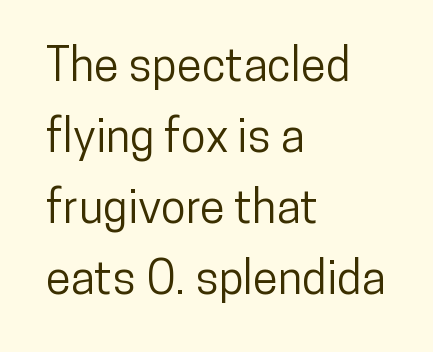
Q: Is the text italic (slanted)? A: No, it is upright.
Q: Is the typeface a serif or a sans-serif typeface? A: Sans-serif.
Q: Is the text underlined? A: No.
Q: How is the paragraph aligned? A: Left-aligned.
Q: Is the spacing between letters normal or unusually wide? A: Normal.
Q: Is the spacing between lines tight, normal or loose? A: Normal.
Q: Width (condensed, normal, or wide)? A: Condensed.
Q: Stroke contrast? A: Low.
Q: x-height? A: Medium.
Q: Monospaced? A: No.
